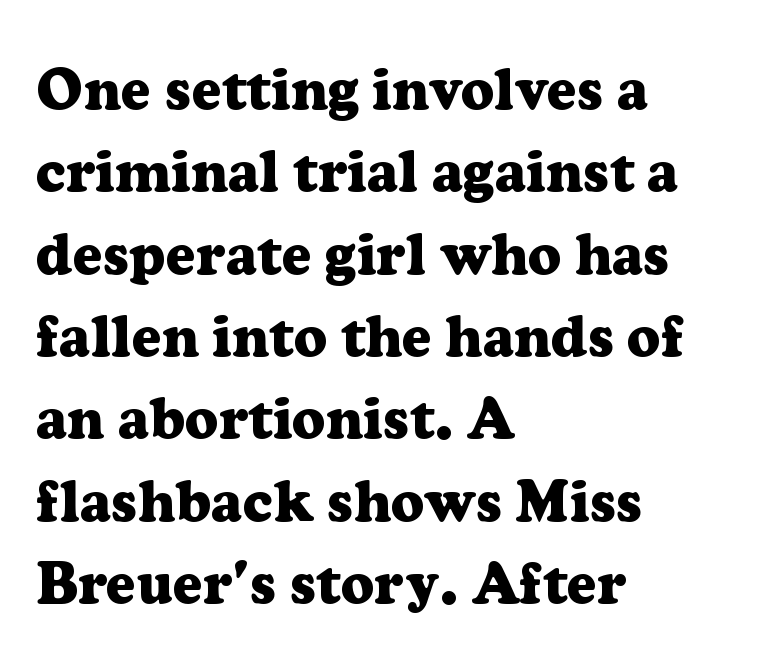
{"serif": "yes", "italic": "no", "bold": "yes", "weight": "heavy", "width": "normal", "stroke_contrast": "low", "x_height": "medium", "monospaced": "no", "underline": "no", "align": "left", "line_spacing": "normal", "line_spacing_ratio": 1.42, "letter_spacing": "normal", "letter_spacing_em": 0.0, "glyph_px": 58}
